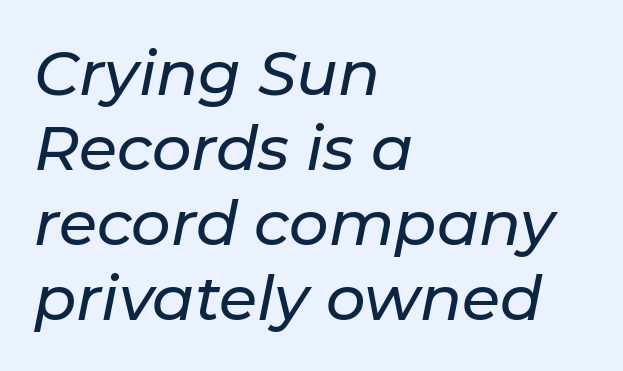
The image shows 62 px text type, italic (leaning right); set left-aligned, line spacing 1.21x, normal letter spacing, not underlined; low stroke contrast and a medium x-height.
